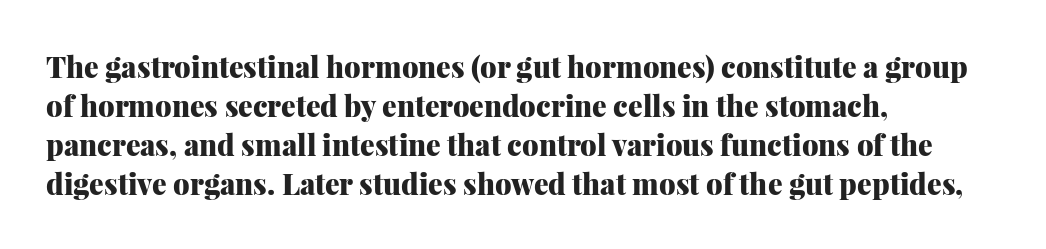
A full-strength bold gives these letters their thick strokes. If you drew a line through each stem, it would be perfectly vertical. The paragraph has a hard left edge and a soft right edge. Compared with typical body copy, the letter spacing here is the same. Leading matches the norm, producing a regular column.
